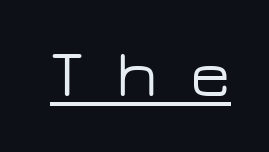
The image shows 66 px wide sans-serif type, upright; set unusually wide letter spacing (+0.49 em), underlined; low stroke contrast and a medium x-height.
